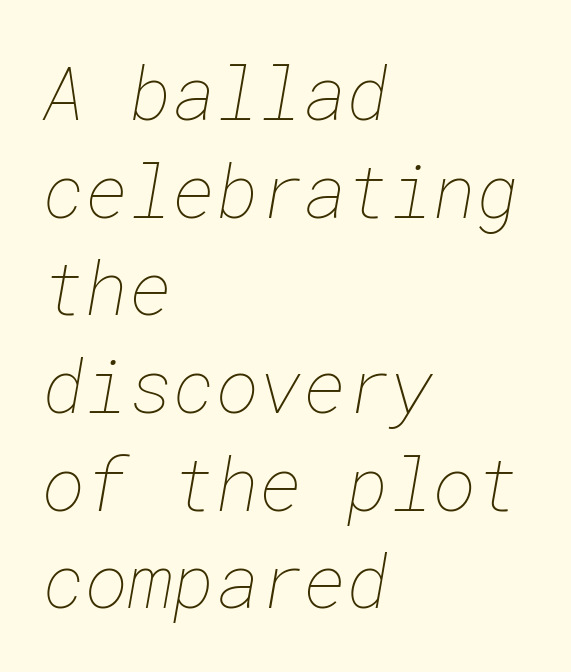
{"bold": "no", "weight": "thin", "width": "normal", "stroke_contrast": "low", "x_height": "medium", "underline": "no", "align": "left", "line_spacing": "normal", "line_spacing_ratio": 1.32, "letter_spacing": "normal", "letter_spacing_em": 0.0, "glyph_px": 74}
